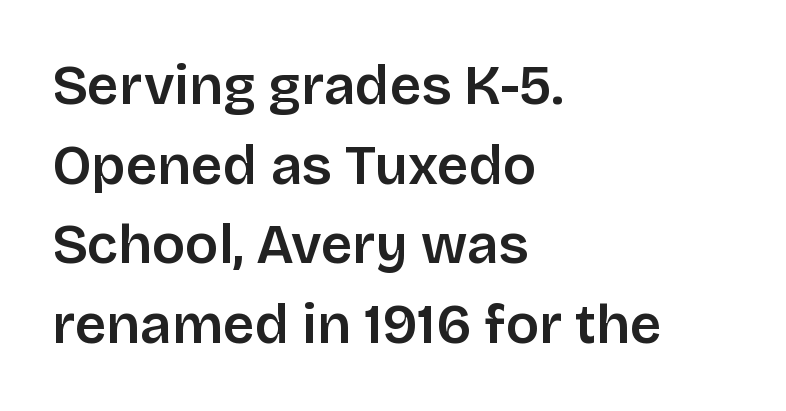
{"serif": "no", "italic": "no", "bold": "semi", "weight": "semibold", "width": "normal", "stroke_contrast": "low", "x_height": "large", "monospaced": "no", "underline": "no", "align": "left", "line_spacing": "normal", "line_spacing_ratio": 1.45, "letter_spacing": "normal", "letter_spacing_em": 0.0, "glyph_px": 55}
